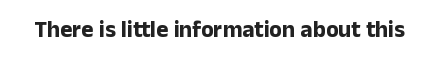
{"italic": "no", "bold": "yes", "underline": "no", "letter_spacing": "normal", "letter_spacing_em": 0.0, "glyph_px": 23}
